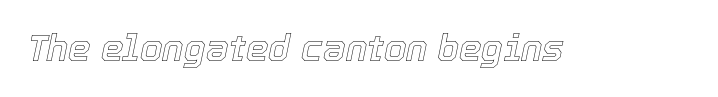
Q: Is the text italic (slanted)? A: Yes, it leans right by about 12 degrees.
Q: Is the text underlined? A: No.
Q: Is the spacing between letters normal or unusually wide? A: Normal.
Q: Width (condensed, normal, or wide)? A: Normal.
Q: x-height? A: Medium.
Q: Monospaced? A: No.
